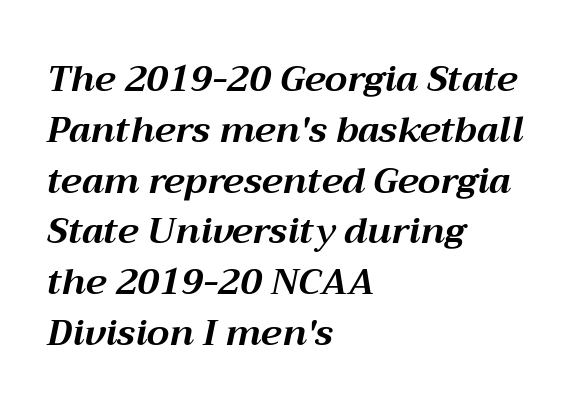
{"italic": "yes", "lean": "right", "slant_degrees": 12, "bold": "yes", "weight": "bold", "width": "normal", "stroke_contrast": "medium", "x_height": "medium", "monospaced": "no", "underline": "no", "align": "left", "line_spacing": "normal", "line_spacing_ratio": 1.41, "letter_spacing": "normal", "letter_spacing_em": 0.0, "glyph_px": 36}
